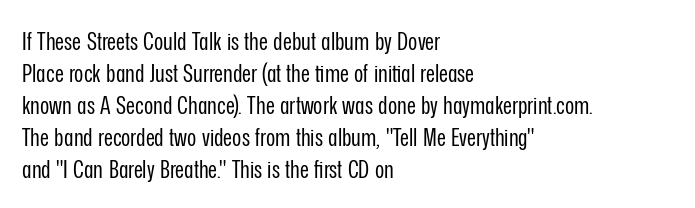
{"italic": "no", "bold": "no", "underline": "no", "align": "left", "line_spacing": "normal", "line_spacing_ratio": 1.28, "letter_spacing": "normal", "letter_spacing_em": 0.0, "glyph_px": 25}
